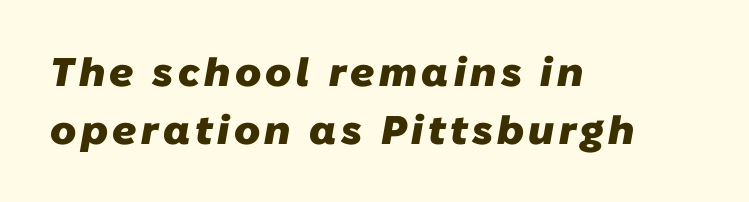
Rule under the text: the space is simply empty. A student would call this left alignment; a typographer would say flush left, rag right. Students, this is bold: see how much ink each stroke carries. Serifs: no, the terminals of the letterforms are clean.
